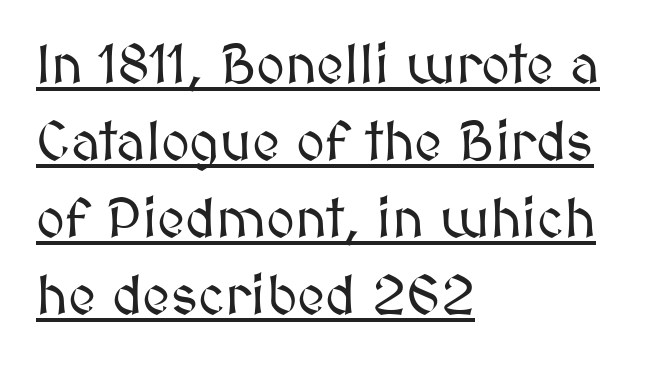
Quick note: interline space is typical. Short and long lines alike share a common starting point at left. Does a line run under the words? Yes, clearly. There is no visible air inserted between adjacent glyphs. You could not count columns in this text — the font is proportionally spaced.
